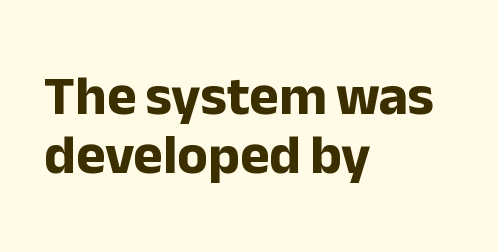
{"serif": "no", "italic": "no", "bold": "yes", "weight": "bold", "width": "normal", "stroke_contrast": "low", "x_height": "medium", "monospaced": "no", "underline": "no", "align": "left", "line_spacing": "tight", "line_spacing_ratio": 1.05, "letter_spacing": "normal", "letter_spacing_em": 0.0, "glyph_px": 56}
